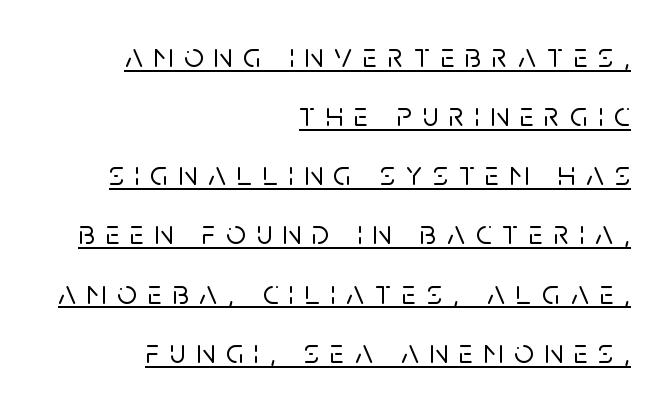
Loose tracking; the words dissolve into strings of separated letters. You can see a thin bar hugging the bottom of the glyphs. Is this a fixed-width face? No — the glyphs have proportional, varying widths. Notice how the stems are strictly vertical — no italics here.
